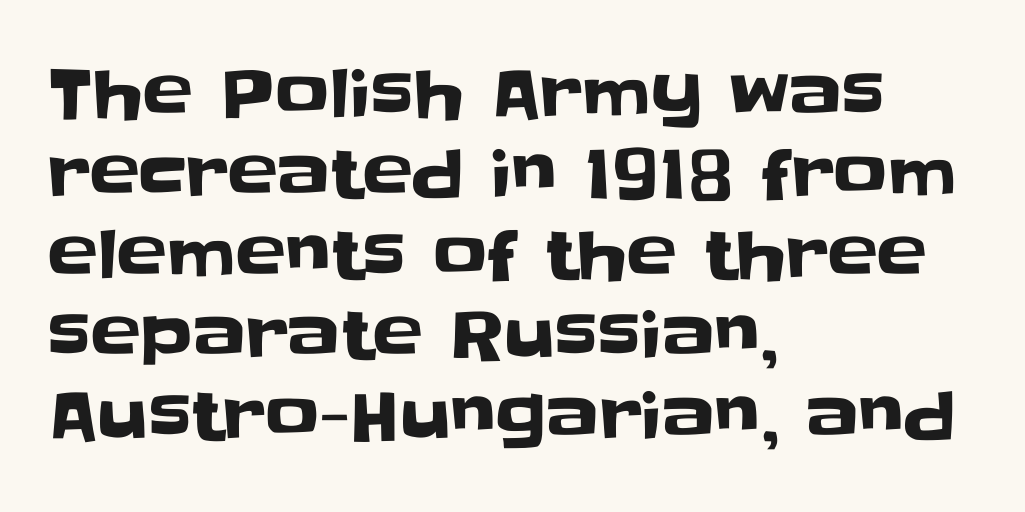
Q: Is the text italic (slanted)? A: No, it is upright.
Q: Is the typeface a serif or a sans-serif typeface? A: Sans-serif.
Q: Is the text underlined? A: No.
Q: How is the paragraph aligned? A: Left-aligned.
Q: Is the spacing between letters normal or unusually wide? A: Normal.
Q: Width (condensed, normal, or wide)? A: Normal.
Q: Stroke contrast? A: Low.
Q: x-height? A: Large.
Q: Monospaced? A: No.
